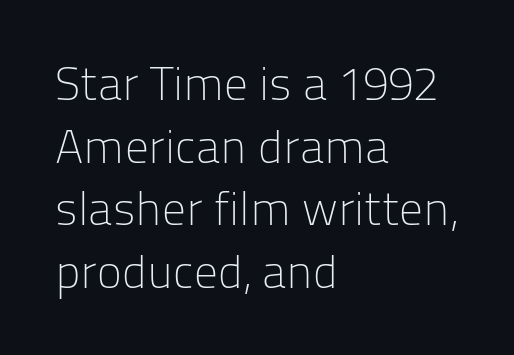
{"serif": "no", "italic": "no", "bold": "no", "weight": "light", "width": "normal", "stroke_contrast": "low", "x_height": "medium", "monospaced": "no", "underline": "no", "align": "left", "line_spacing": "normal", "line_spacing_ratio": 1.33, "letter_spacing": "normal", "letter_spacing_em": 0.0, "glyph_px": 47}
